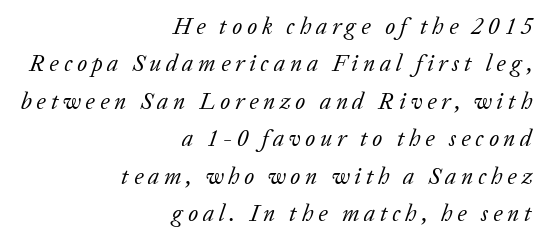
Q: Is the text bold? A: No.
Q: Is the text italic (slanted)? A: Yes, it leans right by about 20 degrees.
Q: Is the text underlined? A: No.
Q: How is the paragraph aligned? A: Right-aligned.
Q: Is the spacing between letters normal or unusually wide? A: Unusually wide.
Q: Is the spacing between lines tight, normal or loose? A: Normal.
